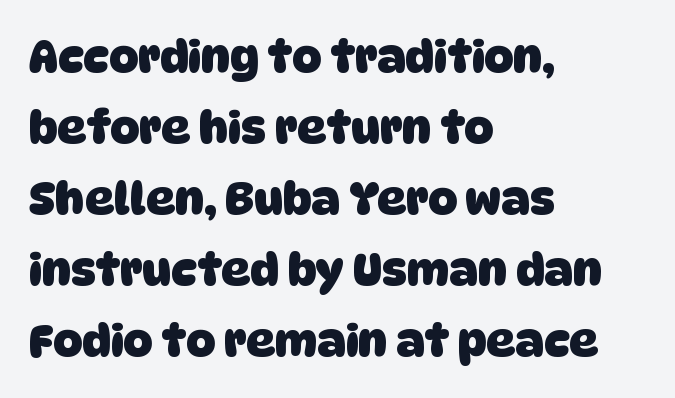
The image shows 45 px heavy sans-serif type; set left-aligned, normal line spacing (1.58x), normal letter spacing, not underlined; low stroke contrast and a large x-height.
